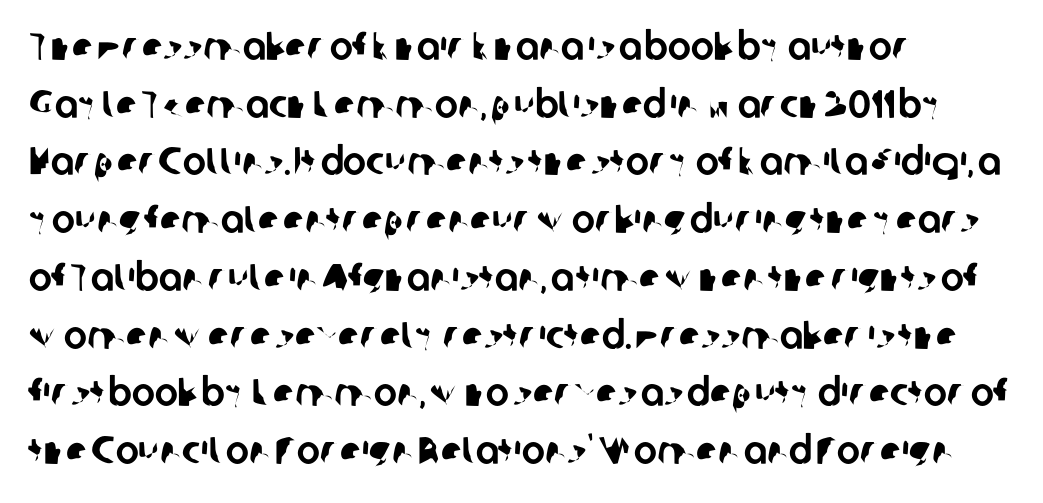
Layout note: lines flush left. The passage shown is not underscored anywhere. Words appear dense and cohesive because spacing is normal. Examine the stroke ends and you'll find no serifs. Here the designer chose a conventional face with non-uniform glyph widths.
